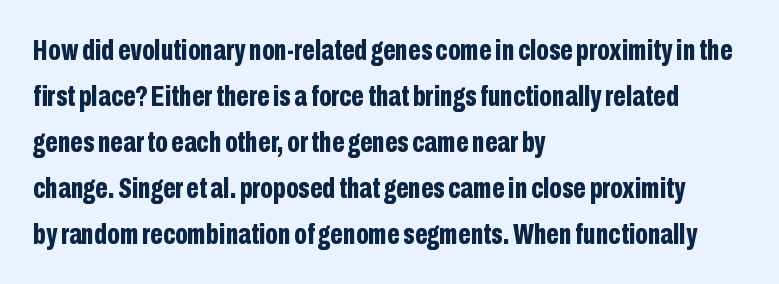
The image shows 30 px bold, condensed sans-serif type, upright; set left-aligned, normal line spacing (1.53x), normal letter spacing, not underlined; low stroke contrast and a medium x-height.
